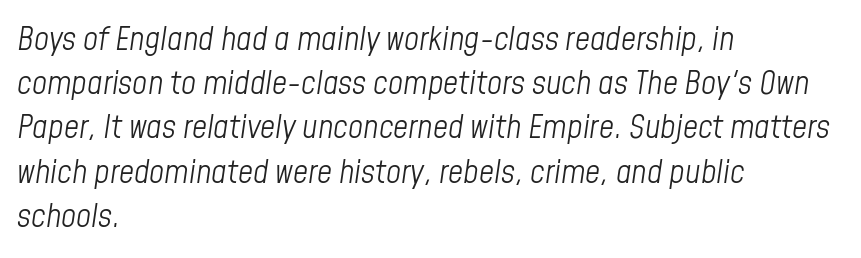
Q: Is the text bold? A: No.
Q: Is the text italic (slanted)? A: Yes, it leans right by about 8 degrees.
Q: Is the text underlined? A: No.
Q: How is the paragraph aligned? A: Left-aligned.
Q: Is the spacing between letters normal or unusually wide? A: Normal.
Q: Is the spacing between lines tight, normal or loose? A: Normal.
Q: Width (condensed, normal, or wide)? A: Condensed.
Q: Stroke contrast? A: Low.
Q: x-height? A: Medium.
Q: Monospaced? A: No.
